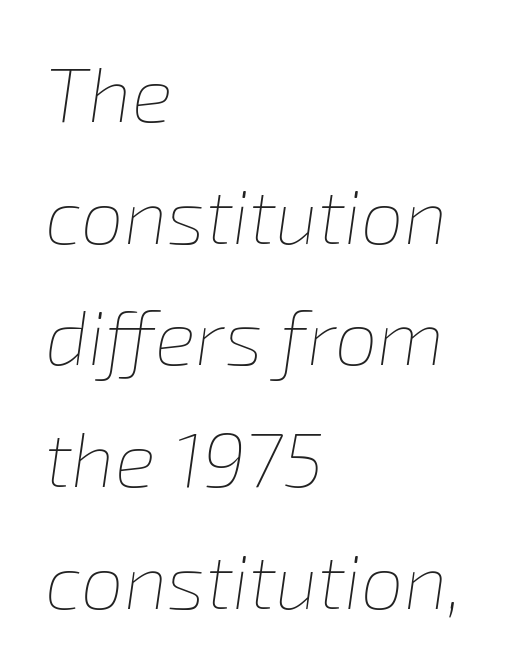
Q: Is the text bold? A: No.
Q: Is the text italic (slanted)? A: Yes, it leans right by about 8 degrees.
Q: Is the text underlined? A: No.
Q: How is the paragraph aligned? A: Left-aligned.
Q: Is the spacing between letters normal or unusually wide? A: Normal.
Q: Is the spacing between lines tight, normal or loose? A: Normal.
Q: Width (condensed, normal, or wide)? A: Normal.
Q: Stroke contrast? A: Low.
Q: x-height? A: Medium.
Q: Monospaced? A: No.
